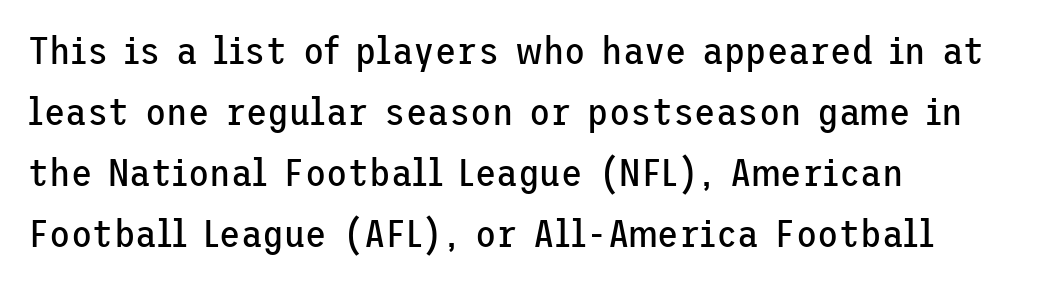
Q: Is the text bold? A: No.
Q: Is the text italic (slanted)? A: No, it is upright.
Q: Is the typeface a serif or a sans-serif typeface? A: Sans-serif.
Q: Is the text underlined? A: No.
Q: How is the paragraph aligned? A: Left-aligned.
Q: Is the spacing between letters normal or unusually wide? A: Normal.
Q: Is the spacing between lines tight, normal or loose? A: Normal.
Q: Width (condensed, normal, or wide)? A: Normal.
Q: Stroke contrast? A: Low.
Q: x-height? A: Medium.
